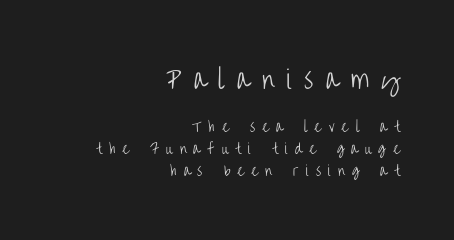
The lines are quadded right. The type is letterspaced generously, with wide tracking. The typesetting does not lean heavy: it is not bold. In this sample the first text group is rendered at the bigger scale.
